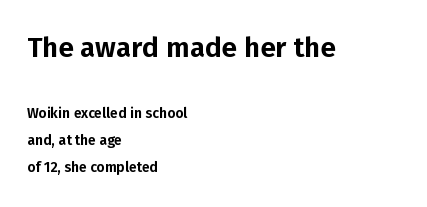
{"serif": "no", "italic": "no", "width": "normal", "stroke_contrast": "low", "x_height": "medium", "monospaced": "no", "underline": "no", "align": "left", "line_spacing": "loose", "line_spacing_ratio": 1.93, "letter_spacing": "normal", "letter_spacing_em": 0.0, "larger_block": "first", "size_ratio": 2.0, "glyph_px": 28}
